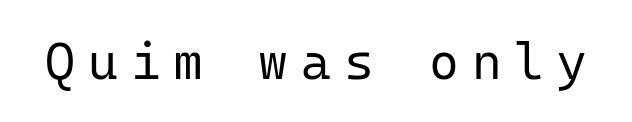
The image shows 51 px regular-weight sans-serif type, upright, monospaced; set unusually wide letter spacing (+0.25 em), not underlined; low stroke contrast and a medium x-height.
